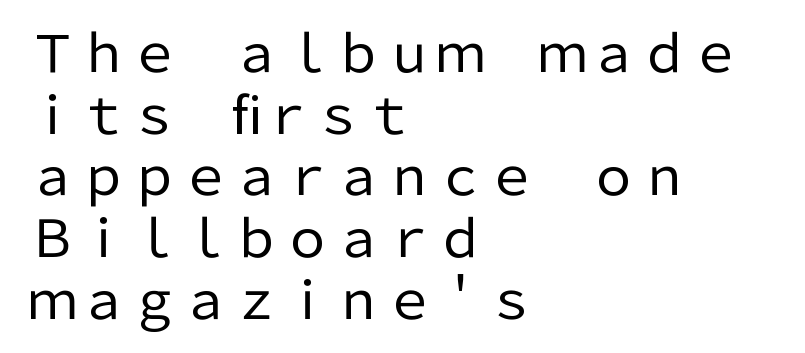
{"serif": "no", "italic": "no", "bold": "no", "weight": "regular", "width": "normal", "stroke_contrast": "low", "x_height": "medium", "monospaced": "no", "underline": "no", "align": "left", "line_spacing_ratio": 1.21, "letter_spacing": "normal", "letter_spacing_em": 0.0, "glyph_px": 51}
